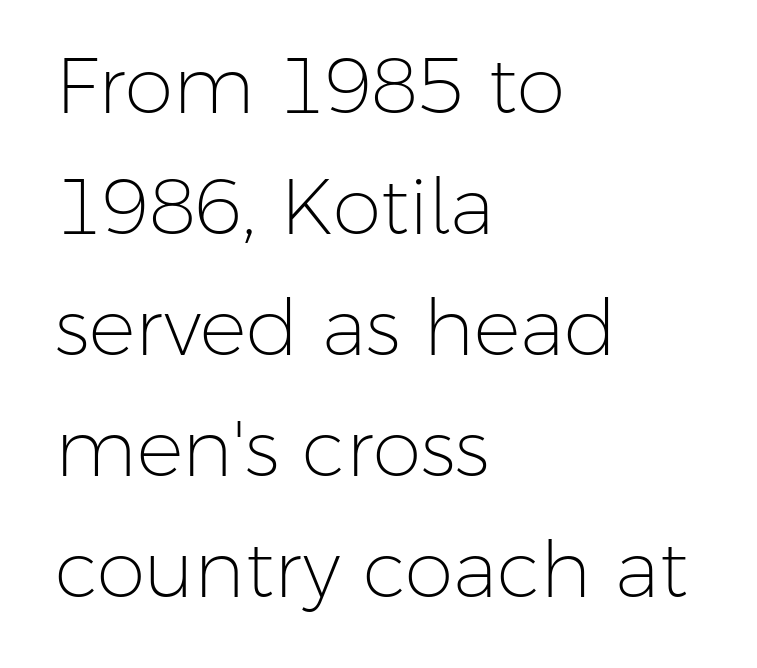
{"serif": "no", "italic": "no", "bold": "no", "weight": "light", "width": "normal", "stroke_contrast": "low", "x_height": "medium", "monospaced": "no", "underline": "no", "align": "left", "line_spacing": "normal", "line_spacing_ratio": 1.55, "letter_spacing": "normal", "letter_spacing_em": 0.0, "glyph_px": 78}
